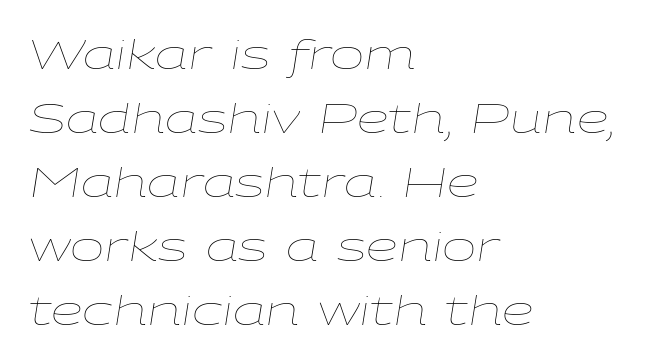
The image shows 41 px thin, wide type, italic (leaning right); set left-aligned, normal line spacing (1.56x), normal letter spacing, not underlined; low stroke contrast and a medium x-height.
